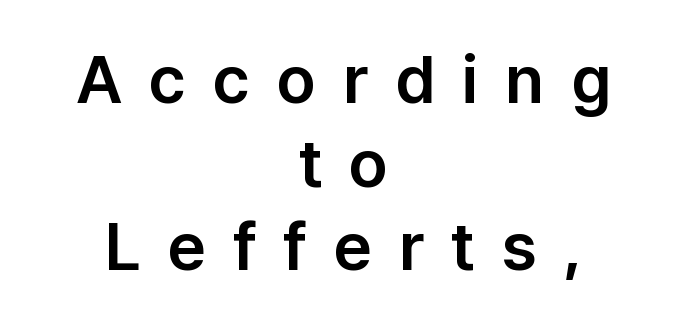
Q: Is the text italic (slanted)? A: No, it is upright.
Q: Is the typeface a serif or a sans-serif typeface? A: Sans-serif.
Q: Is the text underlined? A: No.
Q: How is the paragraph aligned? A: Centered.
Q: Is the spacing between letters normal or unusually wide? A: Unusually wide.
Q: Is the spacing between lines tight, normal or loose? A: Normal.
Q: Width (condensed, normal, or wide)? A: Normal.
Q: Stroke contrast? A: Low.
Q: x-height? A: Medium.
Q: Monospaced? A: No.
